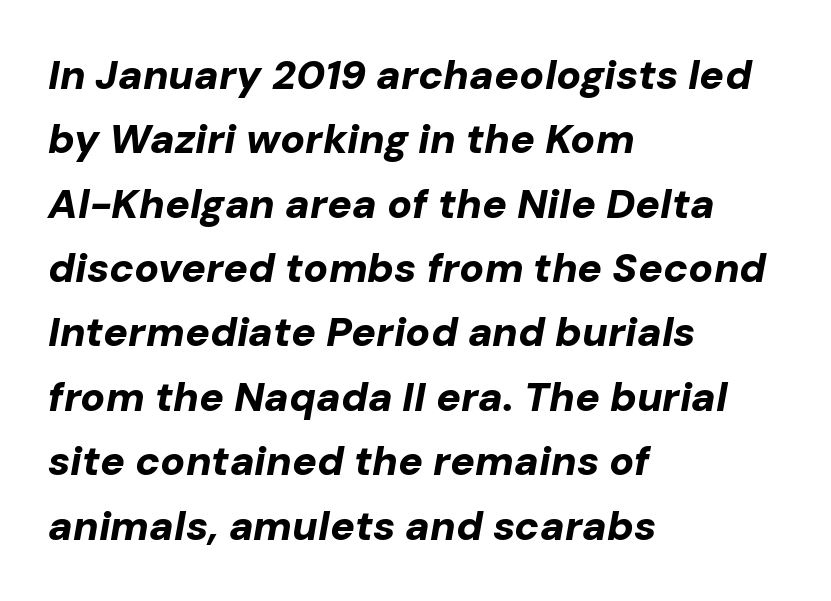
Q: Is the text bold? A: Yes.
Q: Is the text italic (slanted)? A: Yes, it leans right by about 10 degrees.
Q: Is the text underlined? A: No.
Q: How is the paragraph aligned? A: Left-aligned.
Q: Is the spacing between letters normal or unusually wide? A: Normal.
Q: Is the spacing between lines tight, normal or loose? A: Normal.
Q: Width (condensed, normal, or wide)? A: Normal.
Q: Stroke contrast? A: Low.
Q: x-height? A: Medium.
Q: Monospaced? A: No.
